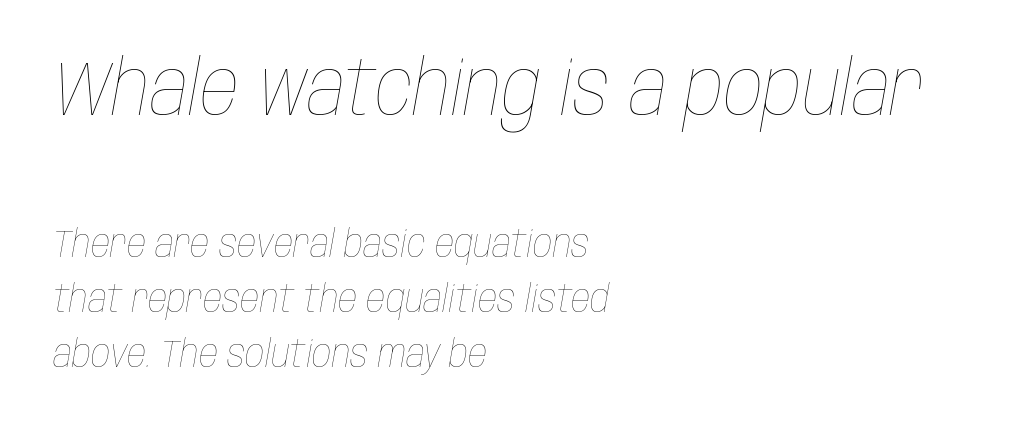
{"italic": "yes", "lean": "right", "slant_degrees": 10, "bold": "no", "weight": "thin", "width": "condensed", "stroke_contrast": "low", "x_height": "large", "monospaced": "no", "underline": "no", "align": "left", "line_spacing": "normal", "line_spacing_ratio": 1.45, "letter_spacing": "normal", "letter_spacing_em": 0.0, "larger_block": "first", "size_ratio": 2.03, "glyph_px": 77}
